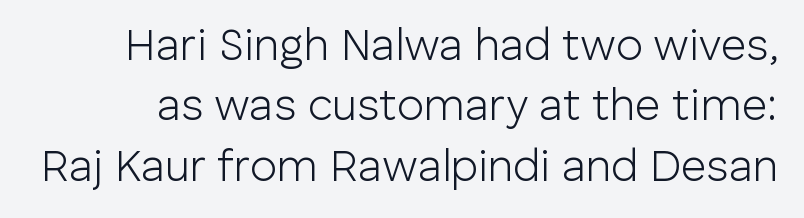
Q: Is the text bold? A: No.
Q: Is the text italic (slanted)? A: No, it is upright.
Q: Is the typeface a serif or a sans-serif typeface? A: Sans-serif.
Q: Is the text underlined? A: No.
Q: Is the spacing between letters normal or unusually wide? A: Normal.
Q: Is the spacing between lines tight, normal or loose? A: Normal.
Q: Width (condensed, normal, or wide)? A: Normal.
Q: Stroke contrast? A: Low.
Q: x-height? A: Medium.
Q: Monospaced? A: No.
